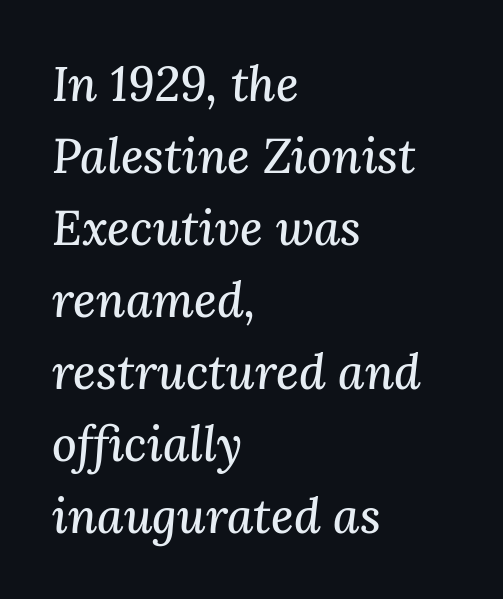
A typesetter would call this leading conventional body-copy spacing. It's the slanting kind of type. This rendering employs a face with finishing strokes, i.e., a serif. You could not count columns in this text — the font is proportionally spaced. Between one letter and the next there's only the usual sliver of space.
